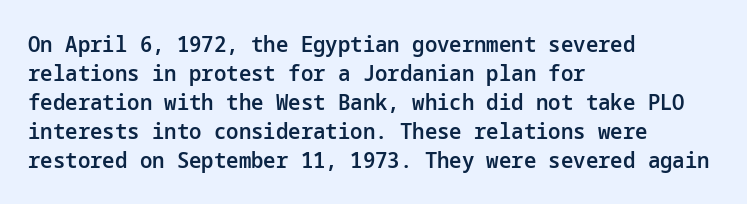
{"italic": "no", "bold": "semi", "underline": "no", "align": "left", "line_spacing": "normal", "line_spacing_ratio": 1.32, "letter_spacing": "normal", "letter_spacing_em": 0.0, "glyph_px": 22}
